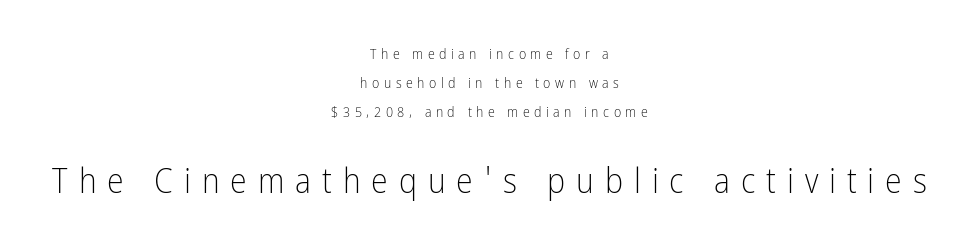
The image shows 34 px light, condensed sans-serif type, upright; set centered, loose line spacing (2.06x), unusually wide letter spacing (+0.32 em), not underlined; the second (bottom) block is 2.43x larger; low stroke contrast and a medium x-height.
